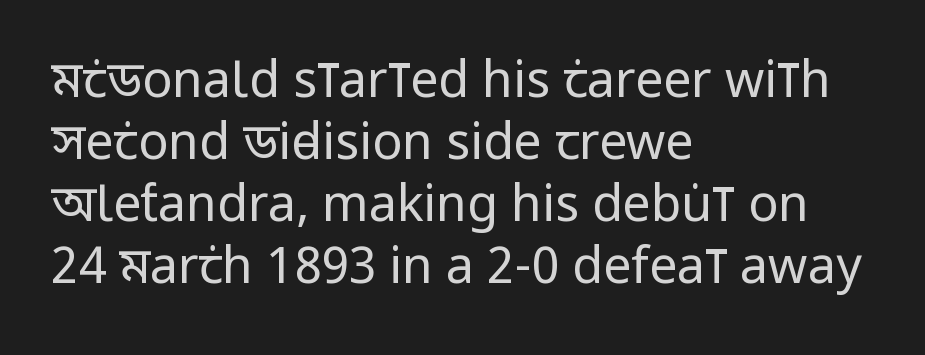
Q: Is the text bold? A: No.
Q: Is the text italic (slanted)? A: No, it is upright.
Q: Is the typeface a serif or a sans-serif typeface? A: Sans-serif.
Q: Is the text underlined? A: No.
Q: How is the paragraph aligned? A: Left-aligned.
Q: Is the spacing between letters normal or unusually wide? A: Normal.
Q: Width (condensed, normal, or wide)? A: Condensed.
Q: Stroke contrast? A: Low.
Q: x-height? A: Large.
Q: Monospaced? A: No.
